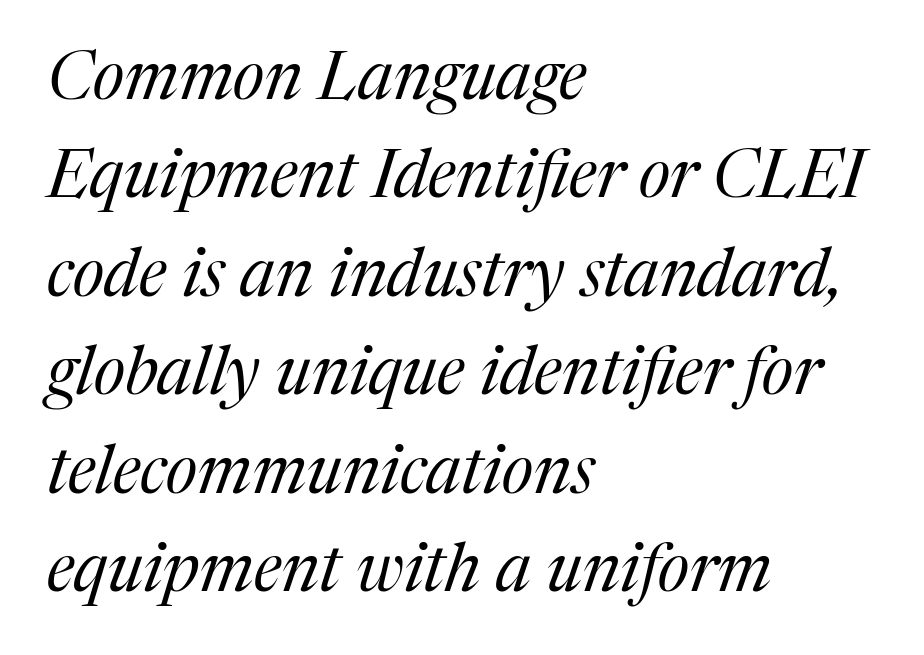
{"serif": "yes", "italic": "yes", "lean": "right", "slant_degrees": 17, "bold": "no", "weight": "regular", "width": "normal", "stroke_contrast": "medium", "x_height": "medium", "monospaced": "no", "underline": "no", "align": "left", "line_spacing": "normal", "line_spacing_ratio": 1.47, "letter_spacing": "normal", "letter_spacing_em": 0.0, "glyph_px": 67}
